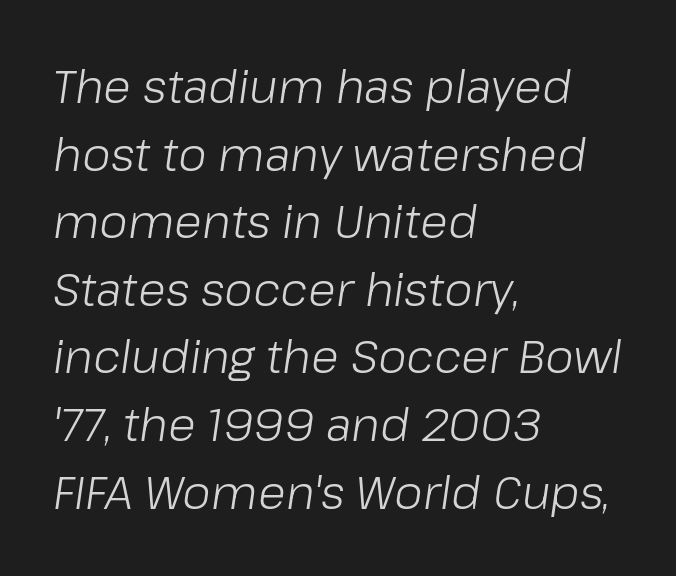
The image shows 46 px light type, italic (leaning right); set left-aligned, normal line spacing (1.47x), normal letter spacing, not underlined; low stroke contrast and a medium x-height.
